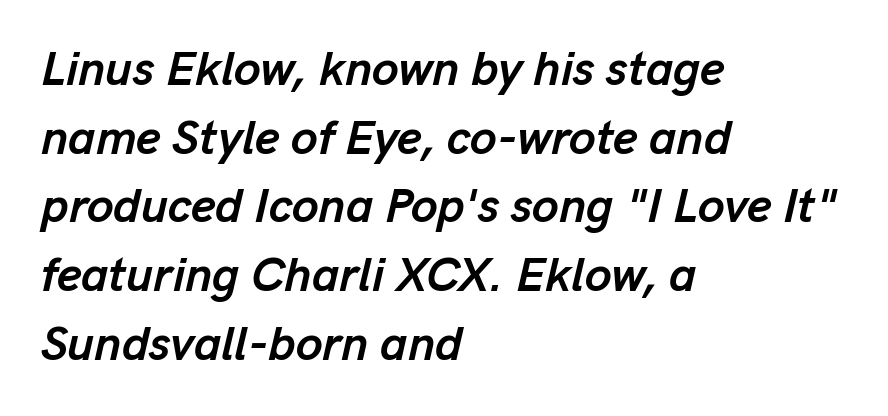
The image shows 48 px semibold type, italic (leaning right); set left-aligned, normal line spacing (1.43x), normal letter spacing, not underlined; low stroke contrast and a medium x-height.
